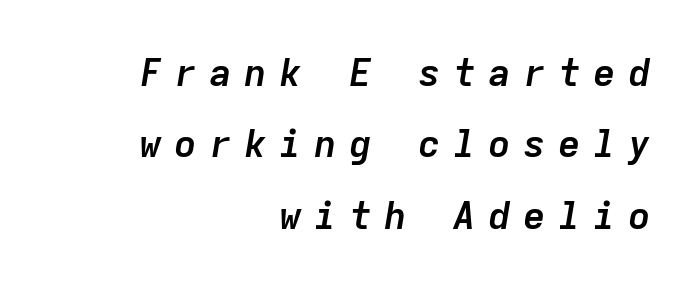
The image shows 38 px semibold type, italic (leaning right), monospaced; set right-aligned, line spacing 1.88x, unusually wide letter spacing (+0.32 em), not underlined; low stroke contrast and a medium x-height.
